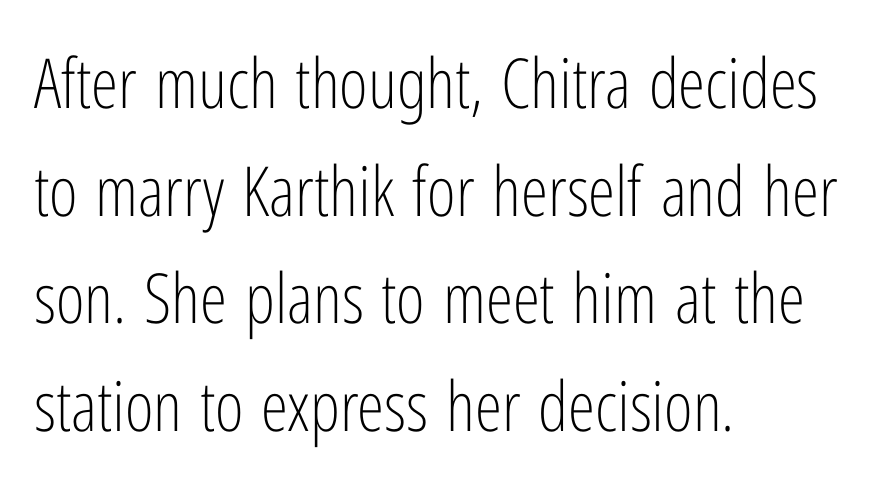
Type without underlining. No chunkiness to these letters — they're not bold. Successive baselines arrive at the customary interval. This sample uses a sans-serif face.
